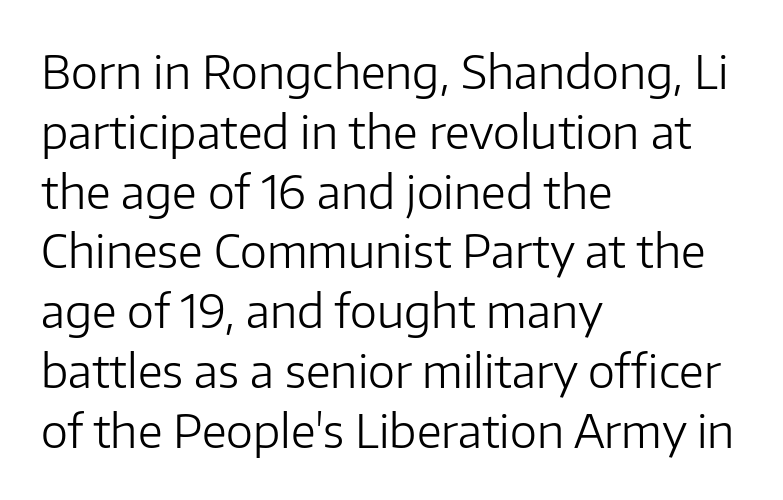
Q: Is the text bold? A: No.
Q: Is the text italic (slanted)? A: No, it is upright.
Q: Is the typeface a serif or a sans-serif typeface? A: Sans-serif.
Q: Is the text underlined? A: No.
Q: How is the paragraph aligned? A: Left-aligned.
Q: Is the spacing between letters normal or unusually wide? A: Normal.
Q: Is the spacing between lines tight, normal or loose? A: Normal.
Q: Width (condensed, normal, or wide)? A: Normal.
Q: Stroke contrast? A: Low.
Q: x-height? A: Medium.
Q: Monospaced? A: No.
